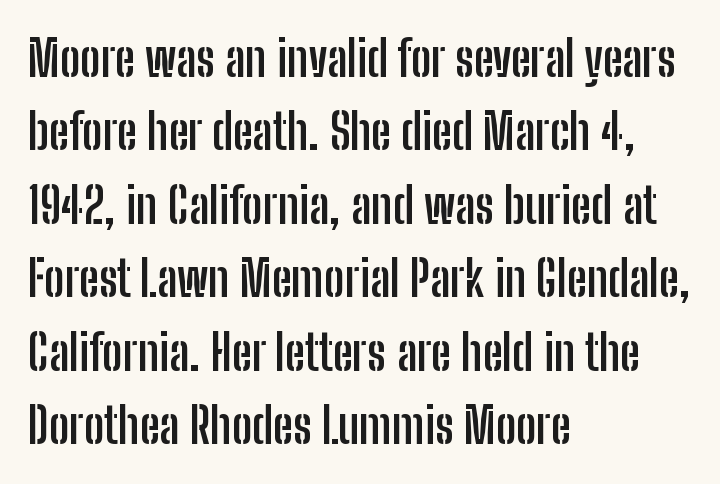
You could not count columns in this text — the font is proportionally spaced. Serif or sans? Sans — the stroke terminals are bare. The designer left line spacing at the default. Does the weight exceed regular? Yes, all the way to bold. The area under the type is left untouched. Upright lettering throughout.
